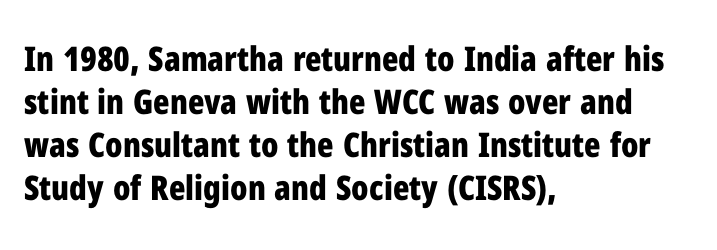
The image shows 34 px bold, condensed sans-serif type, upright; set left-aligned, normal line spacing (1.26x), normal letter spacing, not underlined; low stroke contrast and a medium x-height.
